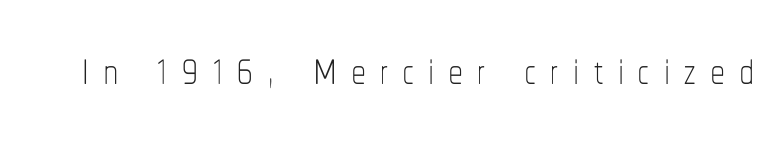
Weight class: somewhere from thin through regular. Honestly, there is no underline to notice here at all. Upright lettering throughout. Spacing between characters has been opened up far beyond the box default. Character widths vary here, with narrow letters taking less room than wide ones.
